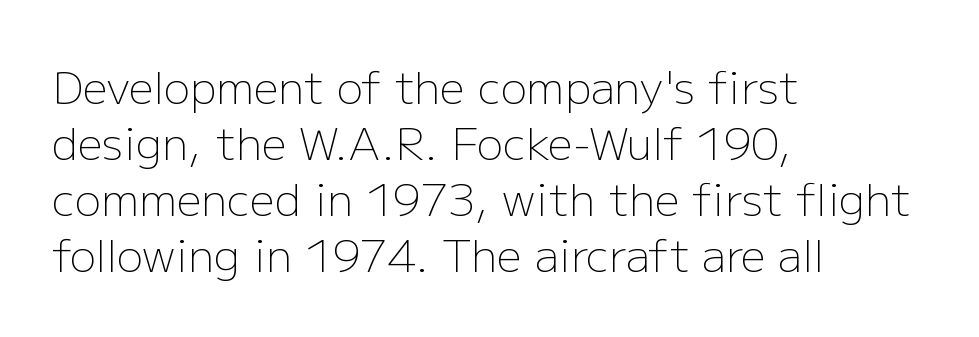
No italicization has been applied; the sample stays upright. Nobody drew a line under any word here. Check where the strokes stop: nothing finishes them off — pure sans. Weight: in the light-to-regular range. Vertical spacing — default.
